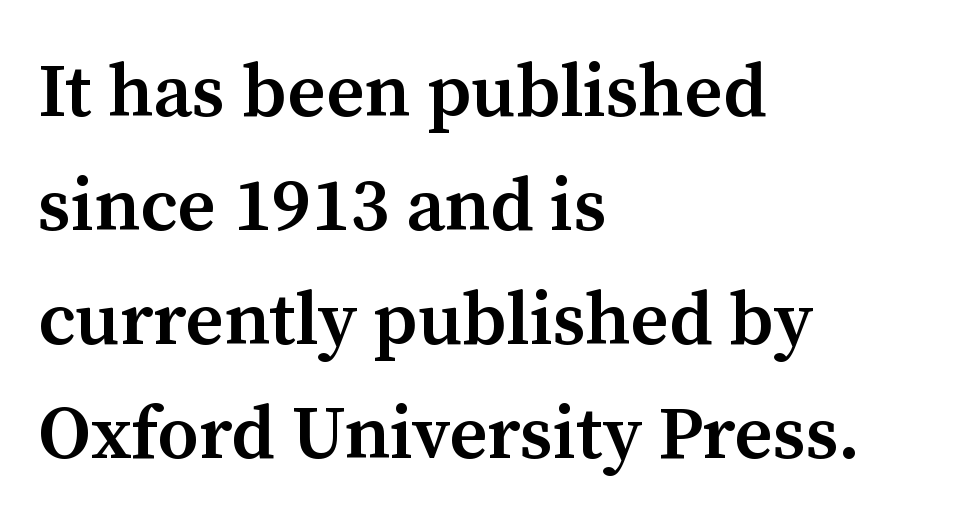
The image shows 75 px semibold serif type, upright; set left-aligned, normal line spacing (1.52x), normal letter spacing, not underlined; medium stroke contrast and a medium x-height.
